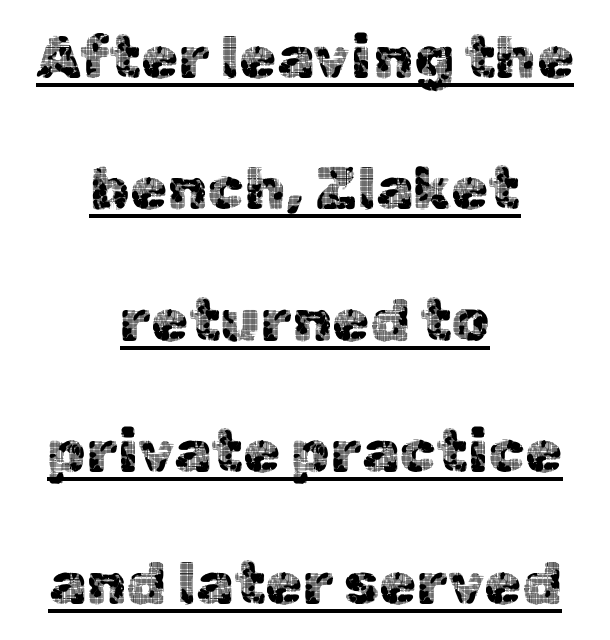
{"serif": "no", "italic": "no", "width": "normal", "x_height": "medium", "monospaced": "no", "underline": "yes", "align": "center", "line_spacing": "loose", "line_spacing_ratio": 2.19, "letter_spacing": "normal", "letter_spacing_em": 0.0, "glyph_px": 60}
